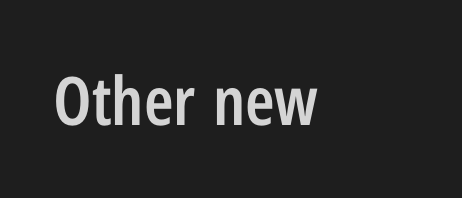
{"serif": "no", "italic": "no", "bold": "semi", "weight": "semibold", "width": "condensed", "stroke_contrast": "low", "x_height": "medium", "monospaced": "no", "underline": "no", "align": "left", "letter_spacing": "normal", "letter_spacing_em": 0.0, "glyph_px": 67}
